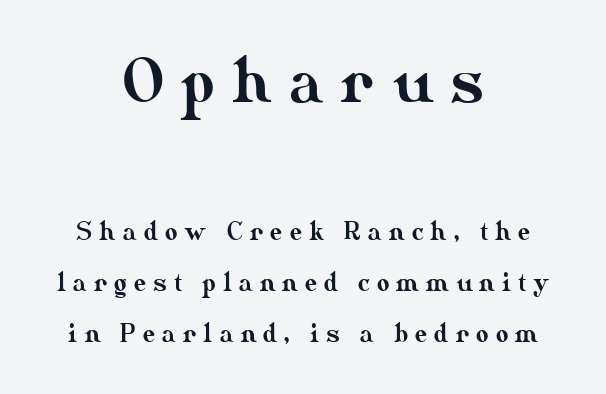
Q: Is the text italic (slanted)? A: No, it is upright.
Q: Is the text underlined? A: No.
Q: How is the paragraph aligned? A: Centered.
Q: Is the spacing between letters normal or unusually wide? A: Unusually wide.
Q: Is the spacing between lines tight, normal or loose? A: Loose.
Q: Which block of text is set in a larger size, the first (top) or the second (bottom)? A: The first (top) one.
Q: Width (condensed, normal, or wide)? A: Normal.
Q: Stroke contrast? A: Medium.
Q: x-height? A: Small.
Q: Monospaced? A: No.
